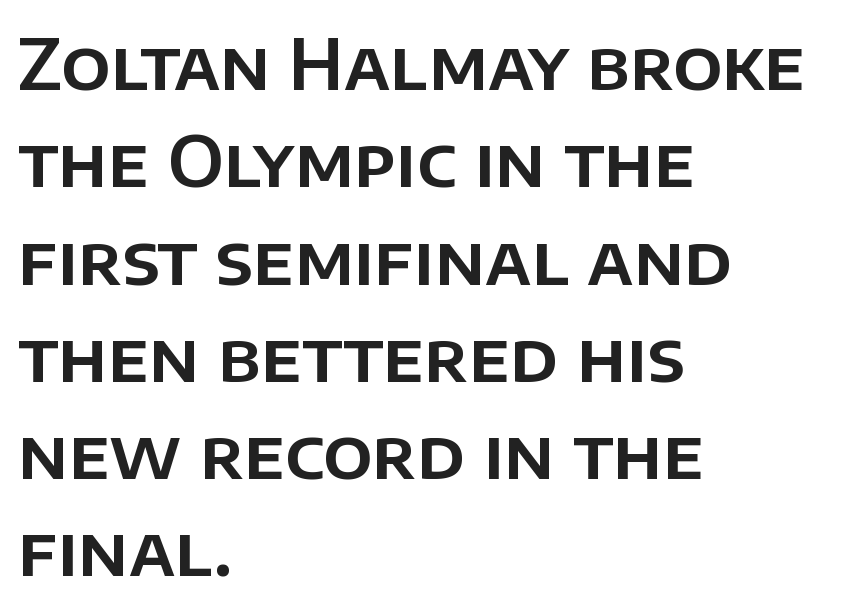
Q: Is the text italic (slanted)? A: No, it is upright.
Q: Is the typeface a serif or a sans-serif typeface? A: Sans-serif.
Q: Is the text underlined? A: No.
Q: How is the paragraph aligned? A: Left-aligned.
Q: Is the spacing between letters normal or unusually wide? A: Normal.
Q: Is the spacing between lines tight, normal or loose? A: Normal.
Q: Width (condensed, normal, or wide)? A: Normal.
Q: Stroke contrast? A: Low.
Q: x-height? A: Large.
Q: Monospaced? A: No.
